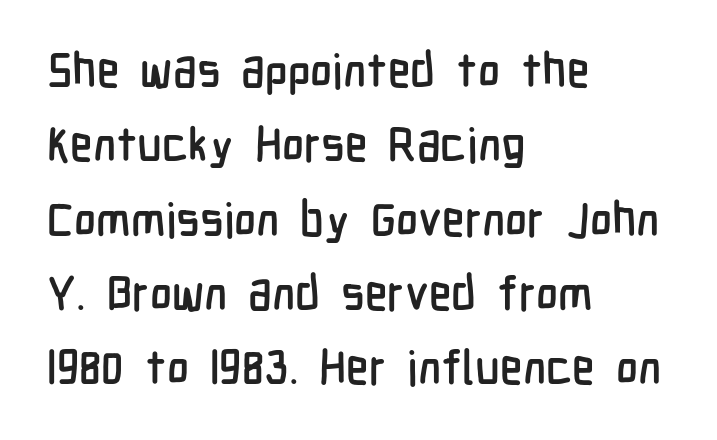
This sample uses an upright cut, with every glyph sitting square on the baseline. The letters carry no serifs — their stems end cleanly without finishing strokes. This sample uses plain, unmodified letter spacing. Alignment: flush left.
